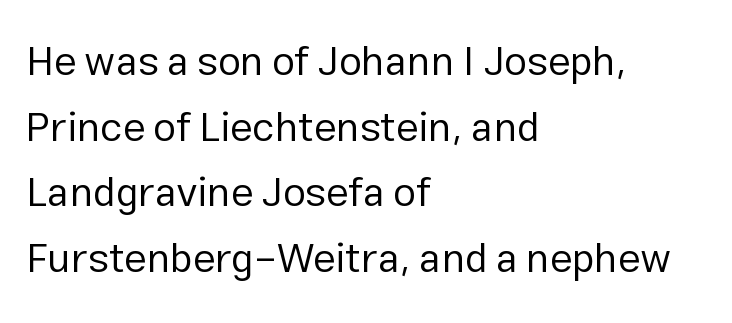
{"serif": "no", "italic": "no", "bold": "no", "weight": "regular", "width": "normal", "stroke_contrast": "low", "x_height": "medium", "monospaced": "no", "underline": "no", "align": "left", "line_spacing": "normal", "line_spacing_ratio": 1.6, "letter_spacing": "normal", "letter_spacing_em": 0.0, "glyph_px": 41}
